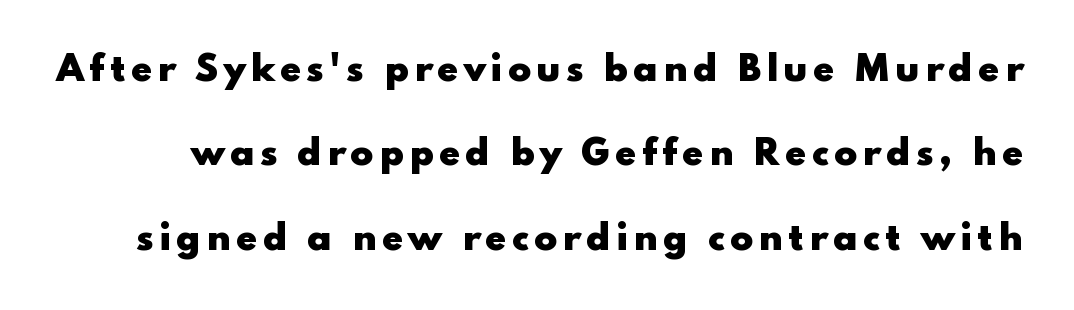
The image shows 34 px heavy, wide sans-serif type, upright; set loose line spacing (2.48x), not underlined; low stroke contrast and a small x-height.
